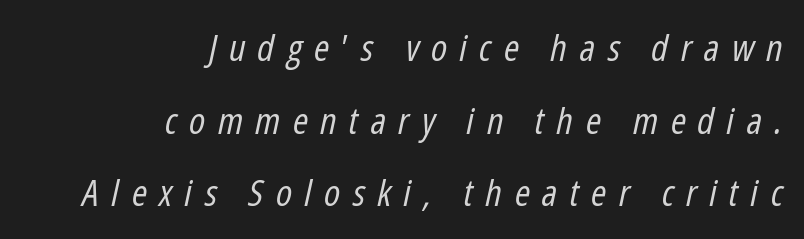
The image shows 37 px regular-weight, condensed type, italic (leaning right); set right-aligned, loose line spacing (1.96x), unusually wide letter spacing (+0.33 em), not underlined; low stroke contrast and a medium x-height.
